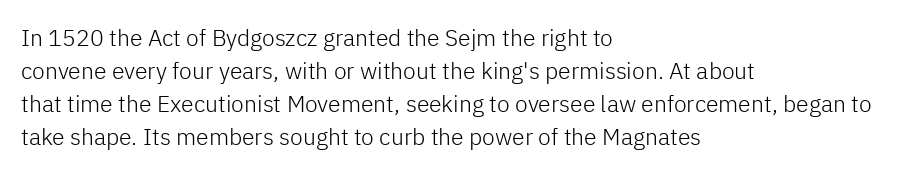
Q: Is the text bold? A: No.
Q: Is the text italic (slanted)? A: No, it is upright.
Q: Is the text underlined? A: No.
Q: How is the paragraph aligned? A: Left-aligned.
Q: Is the spacing between letters normal or unusually wide? A: Normal.
Q: Is the spacing between lines tight, normal or loose? A: Normal.
